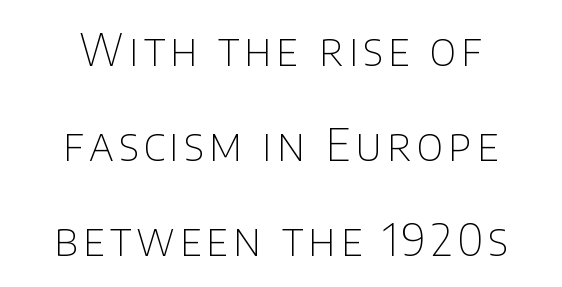
{"serif": "no", "italic": "no", "bold": "no", "weight": "thin", "width": "normal", "stroke_contrast": "low", "x_height": "large", "monospaced": "no", "underline": "no", "align": "center", "line_spacing": "loose", "line_spacing_ratio": 2.16, "glyph_px": 44}
